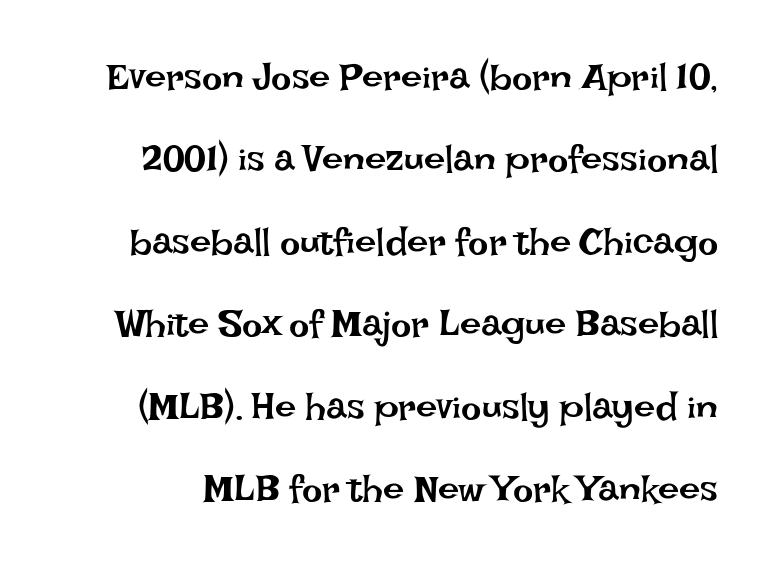
The image shows 38 px regular-weight type, upright; set loose line spacing (2.17x), normal letter spacing, not underlined; low stroke contrast and a large x-height.
